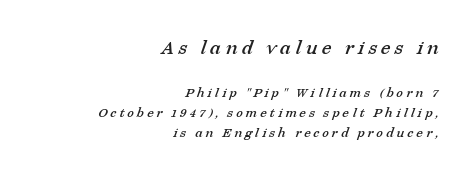
Quick note: interline space is typical. Beneath every word, the page is bare. Scale decreases going downward across the two blocks. The letterforms stand isolated, each surrounded by extra space. Compared with a flush-left layout, this one pins lines to the opposite, right side.
